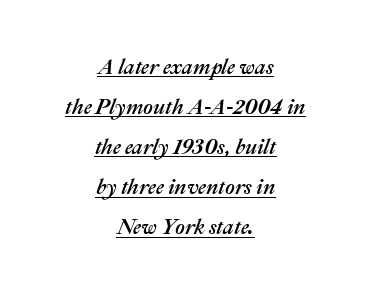
{"italic": "yes", "lean": "right", "slant_degrees": 22, "underline": "yes", "align": "center", "line_spacing": "loose", "line_spacing_ratio": 1.91, "letter_spacing": "normal", "letter_spacing_em": 0.0, "glyph_px": 21}
